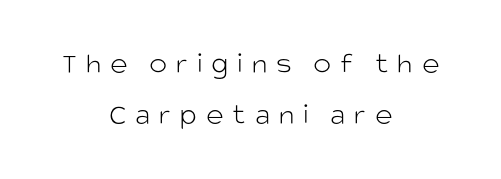
Quick note: not italic, upright. Words appear elongated and porous because spacing is wide. The designer went with a sans here, leaving each stem footless. Quick note: interline space is typical.
